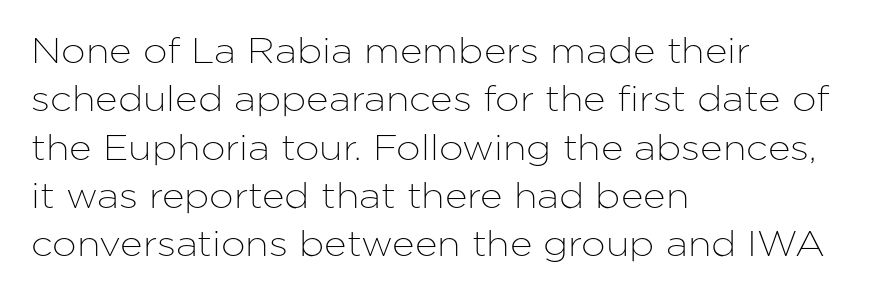
The image shows 35 px sans-serif type, upright; set left-aligned, normal line spacing (1.38x), normal letter spacing, not underlined; low stroke contrast and a medium x-height.
